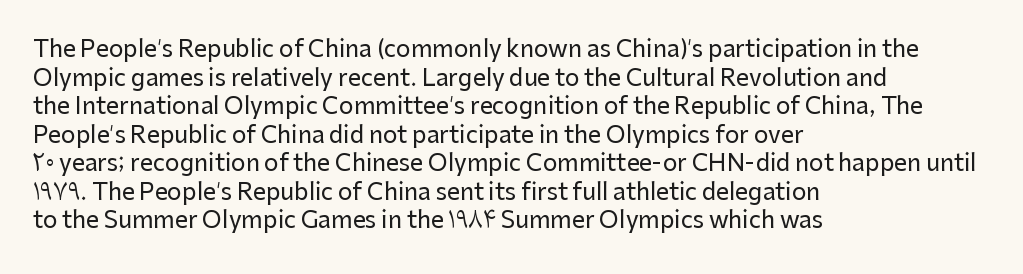
Q: Is the text italic (slanted)? A: No, it is upright.
Q: Is the text underlined? A: No.
Q: How is the paragraph aligned? A: Left-aligned.
Q: Is the spacing between letters normal or unusually wide? A: Normal.
